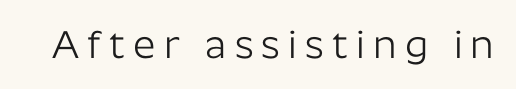
{"serif": "no", "italic": "no", "bold": "no", "weight": "light", "width": "normal", "stroke_contrast": "low", "x_height": "medium", "monospaced": "no", "underline": "no", "letter_spacing": "wide", "letter_spacing_em": 0.21, "glyph_px": 39}
